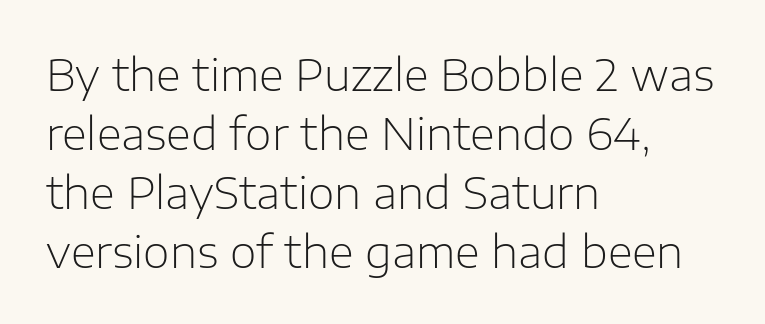
The passage shown has conventional tracking throughout. This block has exactly the height ordinary leading produces. Posture: upright roman. These lines stack with their left ends in a neat column. No feet cap the strokes, marking this as sans-serif type.
